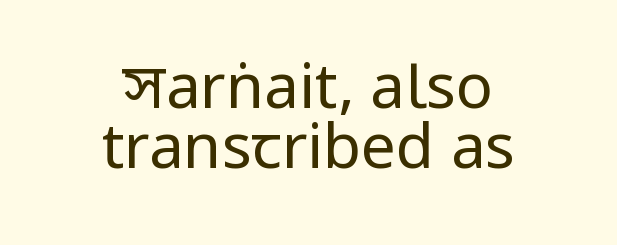
The image shows 62 px regular-weight, condensed sans-serif type, upright; set centered, tight line spacing (0.96x), normal letter spacing, not underlined; low stroke contrast and a large x-height.
